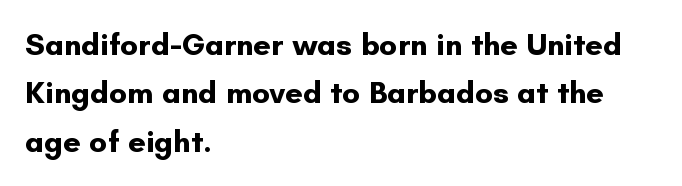
{"serif": "no", "italic": "no", "bold": "yes", "weight": "bold", "width": "normal", "stroke_contrast": "low", "x_height": "small", "monospaced": "no", "underline": "no", "align": "left", "line_spacing": "normal", "line_spacing_ratio": 1.56, "letter_spacing": "normal", "letter_spacing_em": 0.0, "glyph_px": 31}
